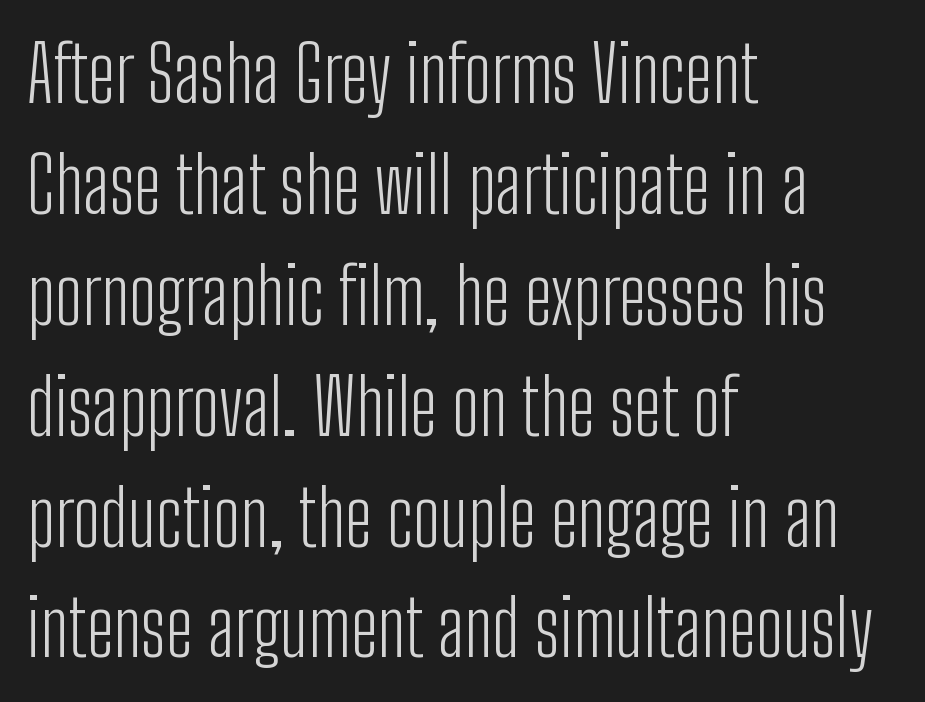
Q: Is the text bold? A: No.
Q: Is the text italic (slanted)? A: No, it is upright.
Q: Is the typeface a serif or a sans-serif typeface? A: Sans-serif.
Q: Is the text underlined? A: No.
Q: How is the paragraph aligned? A: Left-aligned.
Q: Is the spacing between letters normal or unusually wide? A: Normal.
Q: Is the spacing between lines tight, normal or loose? A: Normal.
Q: Width (condensed, normal, or wide)? A: Condensed.
Q: Stroke contrast? A: Low.
Q: x-height? A: Medium.
Q: Monospaced? A: No.
